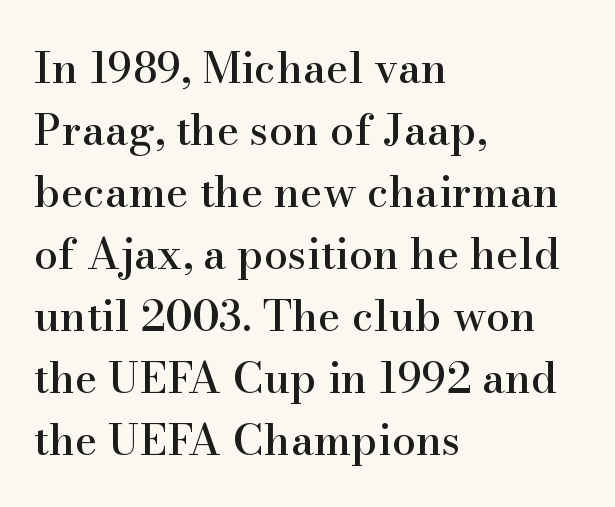
The image shows 43 px serif type, upright; set left-aligned, normal line spacing (1.44x), normal letter spacing, not underlined; high stroke contrast and a small x-height.
